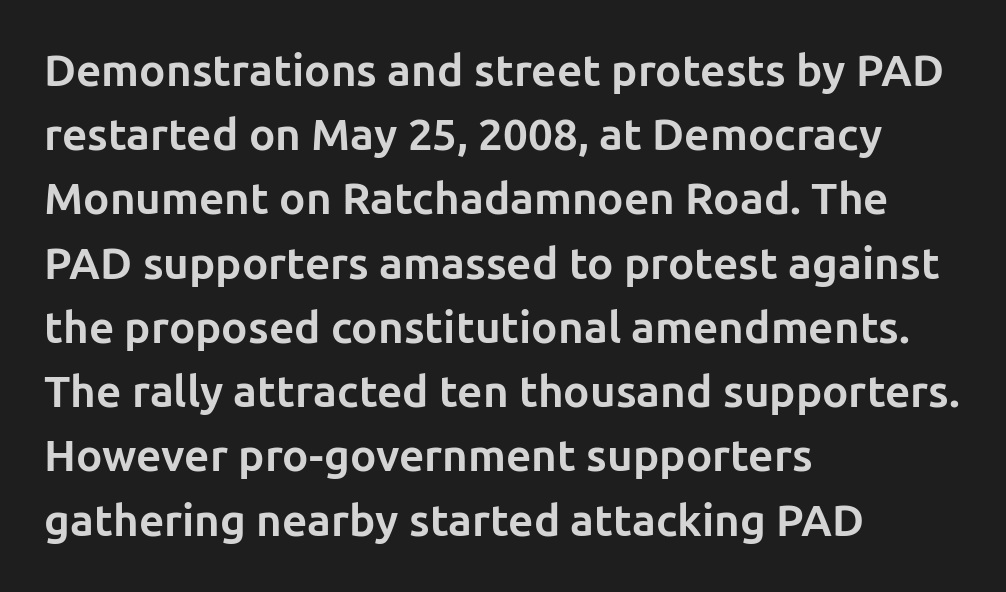
These lines carry a lot of weight — the face is fully bold. These lines sit exactly where default settings would place them. Type without underlining. This is roman type, the default non-slanted kind. Nothing sits at the stroke ends, so this counts as sans-serif. Line beginnings align vertically; line endings do not.
